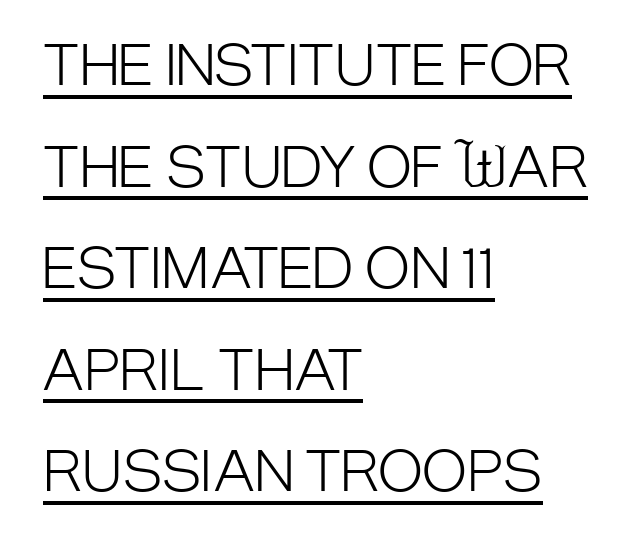
Q: Is the text bold? A: No.
Q: Is the text italic (slanted)? A: No, it is upright.
Q: Is the typeface a serif or a sans-serif typeface? A: Sans-serif.
Q: Is the text underlined? A: Yes.
Q: How is the paragraph aligned? A: Left-aligned.
Q: Is the spacing between letters normal or unusually wide? A: Normal.
Q: Width (condensed, normal, or wide)? A: Condensed.
Q: Stroke contrast? A: Low.
Q: x-height? A: Large.
Q: Monospaced? A: No.
